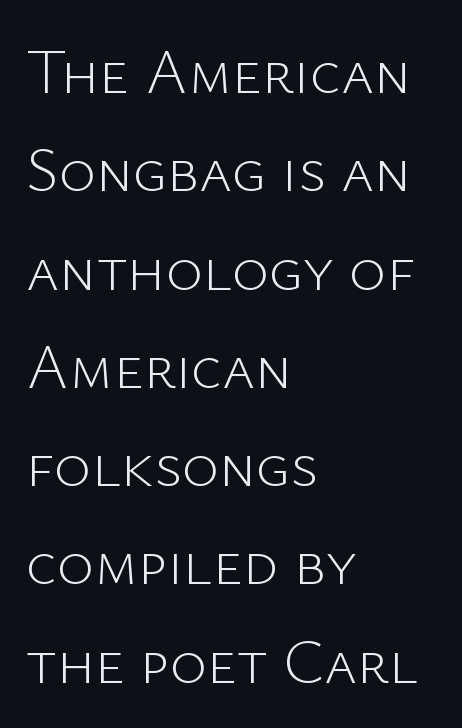
Q: Is the text bold? A: No.
Q: Is the text italic (slanted)? A: No, it is upright.
Q: Is the typeface a serif or a sans-serif typeface? A: Sans-serif.
Q: Is the text underlined? A: No.
Q: How is the paragraph aligned? A: Left-aligned.
Q: Is the spacing between letters normal or unusually wide? A: Normal.
Q: Is the spacing between lines tight, normal or loose? A: Normal.
Q: Width (condensed, normal, or wide)? A: Normal.
Q: Stroke contrast? A: Low.
Q: x-height? A: Medium.
Q: Monospaced? A: No.
